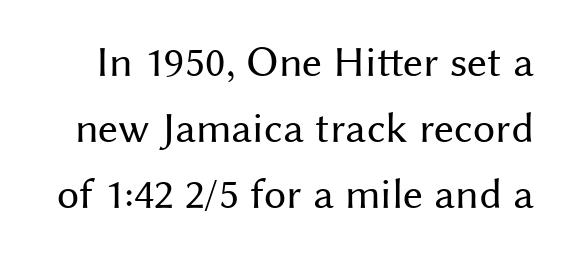
The image shows 44 px regular-weight sans-serif type, upright; set normal line spacing (1.5x), normal letter spacing, not underlined; medium stroke contrast and a medium x-height.
